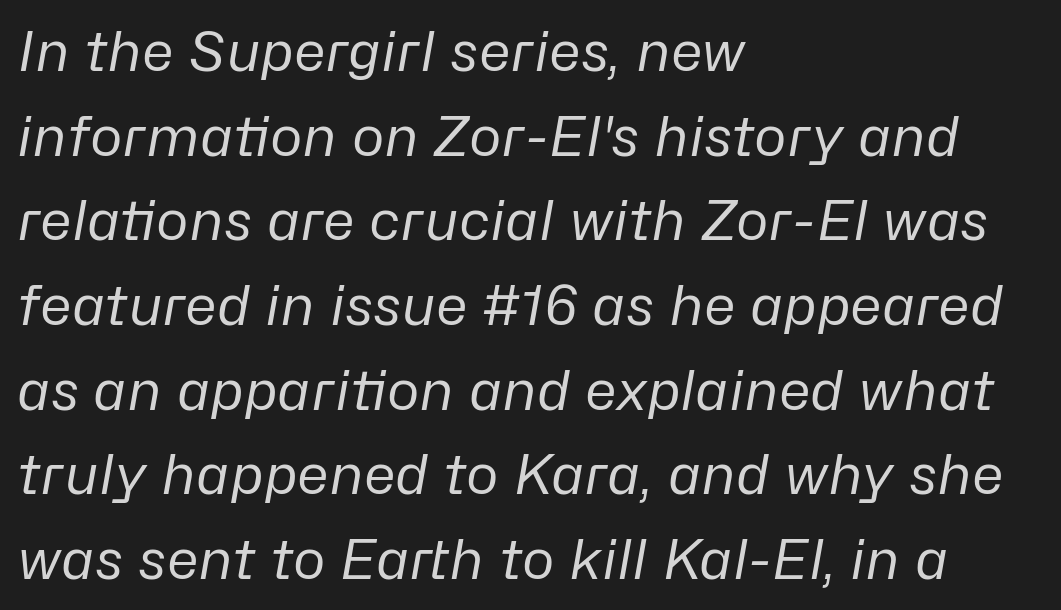
The image shows 55 px regular-weight type, italic (leaning right); set left-aligned, normal line spacing (1.54x), normal letter spacing, not underlined; low stroke contrast and a medium x-height.
